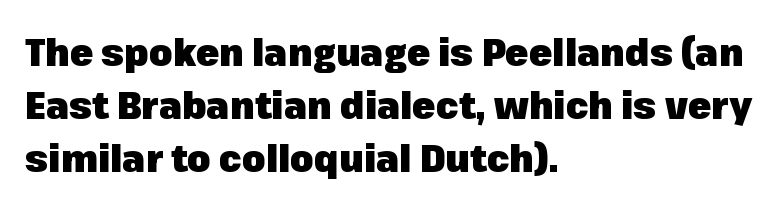
{"serif": "no", "italic": "no", "bold": "yes", "weight": "heavy", "width": "normal", "stroke_contrast": "low", "x_height": "medium", "monospaced": "no", "underline": "no", "align": "left", "line_spacing": "normal", "line_spacing_ratio": 1.4, "letter_spacing": "normal", "letter_spacing_em": 0.0, "glyph_px": 38}
